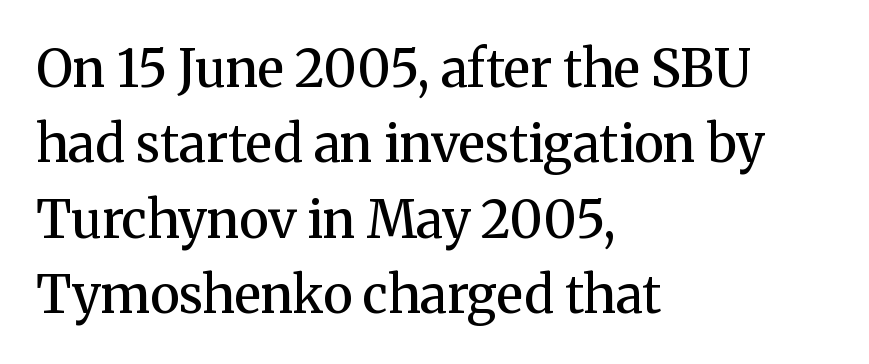
The image shows 51 px semibold serif type, upright; set left-aligned, normal line spacing (1.48x), normal letter spacing, not underlined; medium stroke contrast and a medium x-height.
